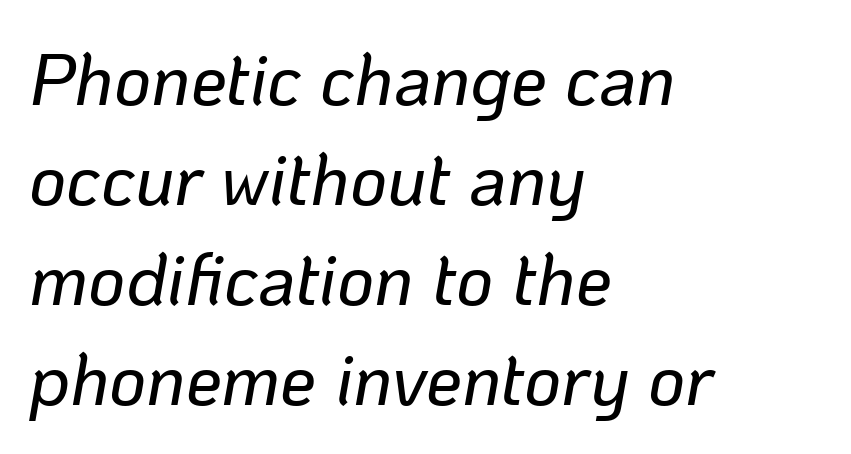
{"italic": "yes", "lean": "right", "slant_degrees": 10, "width": "normal", "stroke_contrast": "low", "x_height": "medium", "monospaced": "no", "underline": "no", "align": "left", "line_spacing": "normal", "line_spacing_ratio": 1.39, "letter_spacing": "normal", "letter_spacing_em": 0.0, "glyph_px": 72}
